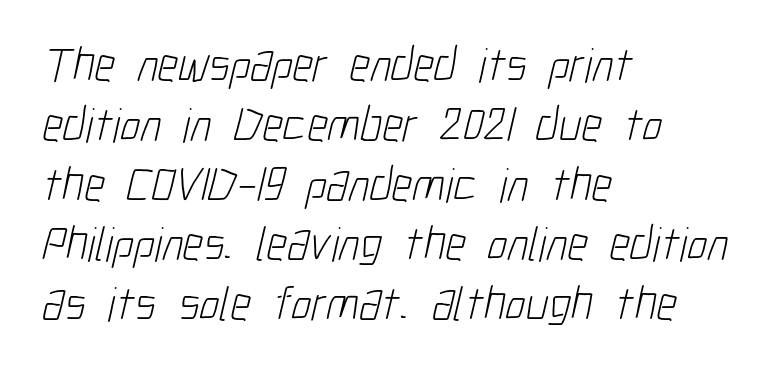
{"serif": "no", "bold": "no", "weight": "light", "width": "condensed", "stroke_contrast": "low", "x_height": "medium", "monospaced": "no", "underline": "no", "align": "left", "line_spacing_ratio": 1.22, "letter_spacing": "normal", "letter_spacing_em": 0.0, "glyph_px": 49}
